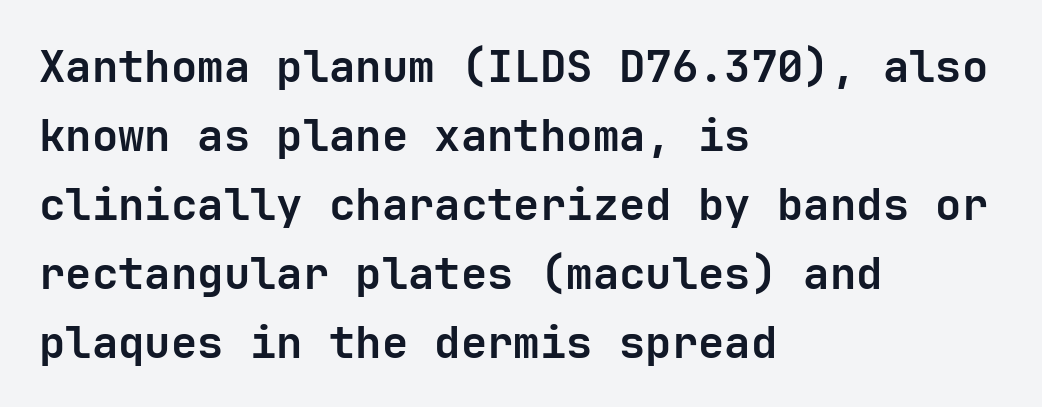
The image shows 44 px semibold sans-serif type, upright; set left-aligned, normal line spacing (1.57x), normal letter spacing, not underlined; low stroke contrast and a medium x-height.
